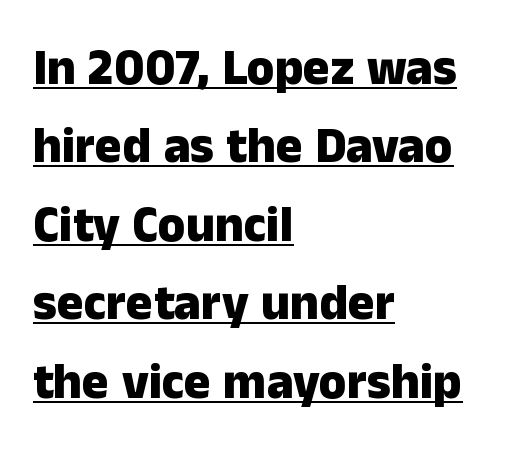
{"serif": "no", "italic": "no", "bold": "yes", "weight": "heavy", "width": "normal", "stroke_contrast": "low", "x_height": "medium", "monospaced": "no", "underline": "yes", "align": "left", "line_spacing": "normal", "line_spacing_ratio": 1.57, "letter_spacing": "normal", "letter_spacing_em": 0.0, "glyph_px": 50}
